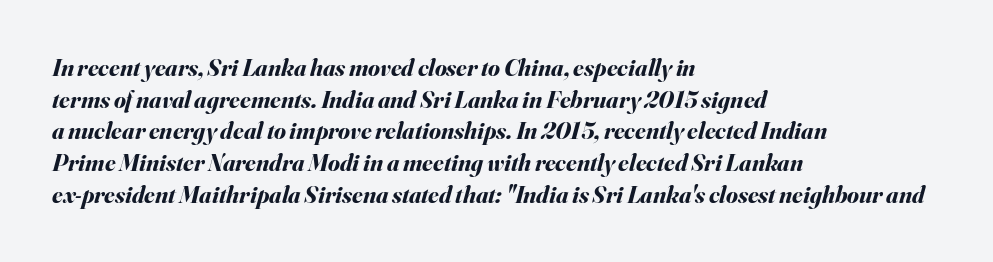
Has an underline been added? It has not. This rendering leaves character spacing at its baseline value. In terms of weight, the rendering is a true, heavy bold. It's the slanting kind of type. The rag falls on the right side of this text block. Does the leading feel generous? No, just average.
